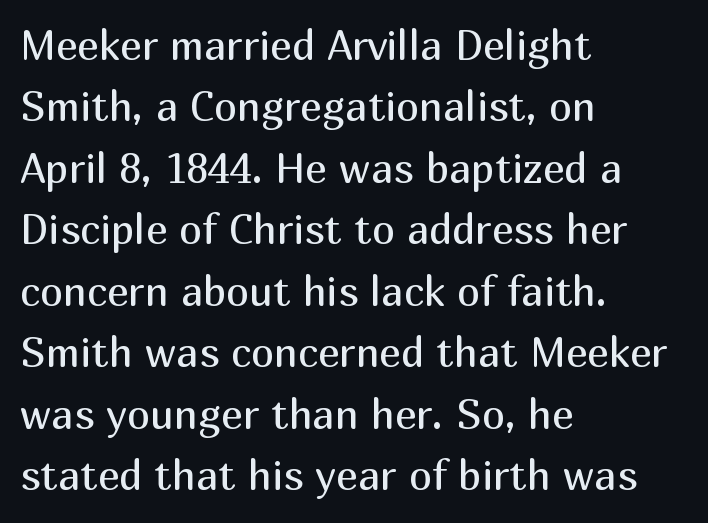
In CSS terms this would be text-align: left. The area under the type is left untouched. Proportional: the letters do not fall into vertical columns. The font is comparable to plain body text, perhaps lighter. If you measured baseline to baseline, you'd find a middling distance.
